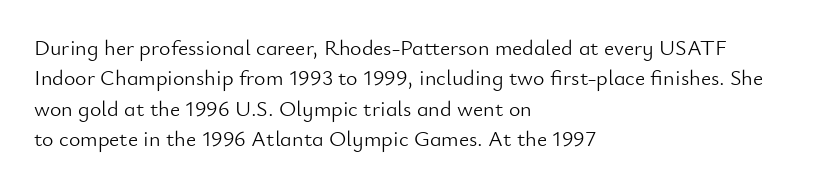
Q: Is the text bold? A: No.
Q: Is the text italic (slanted)? A: No, it is upright.
Q: Is the text underlined? A: No.
Q: How is the paragraph aligned? A: Left-aligned.
Q: Is the spacing between letters normal or unusually wide? A: Normal.
Q: Is the spacing between lines tight, normal or loose? A: Normal.
